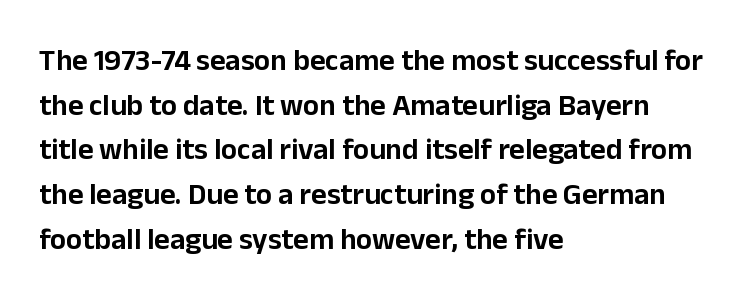
The image shows 30 px sans-serif type, upright; set left-aligned, normal line spacing (1.49x), normal letter spacing, not underlined; low stroke contrast and a medium x-height.
